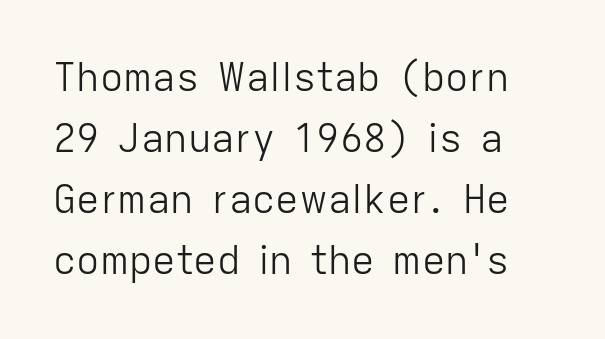
{"serif": "no", "italic": "no", "bold": "no", "weight": "light", "width": "normal", "stroke_contrast": "low", "x_height": "medium", "monospaced": "no", "underline": "no", "line_spacing": "normal", "line_spacing_ratio": 1.56, "letter_spacing": "normal", "letter_spacing_em": 0.0, "glyph_px": 39}
